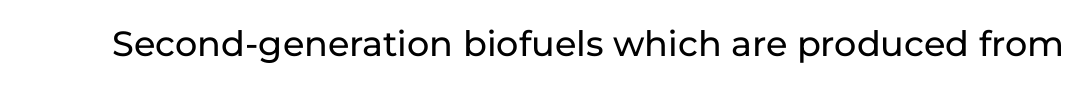
{"serif": "no", "italic": "no", "width": "normal", "stroke_contrast": "low", "x_height": "medium", "monospaced": "no", "underline": "no", "letter_spacing": "normal", "letter_spacing_em": 0.0, "glyph_px": 35}
